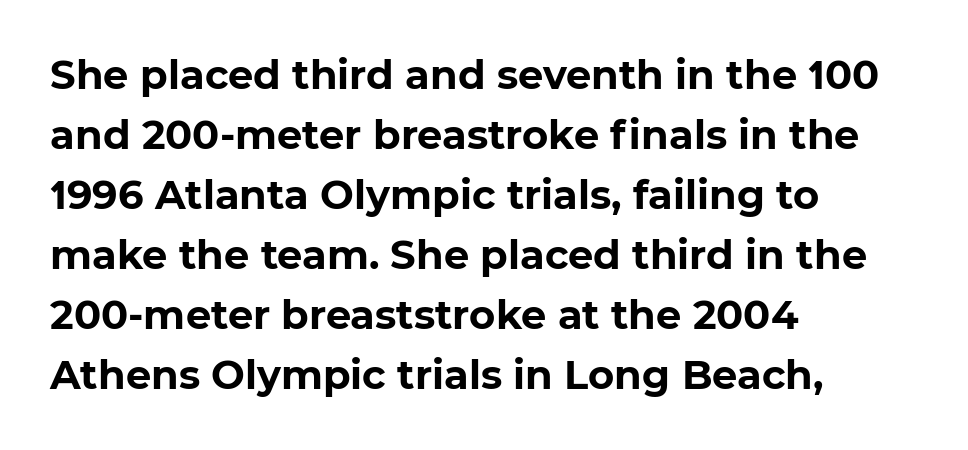
{"serif": "no", "bold": "yes", "weight": "bold", "width": "normal", "stroke_contrast": "low", "x_height": "medium", "monospaced": "no", "underline": "no", "align": "left", "line_spacing": "normal", "line_spacing_ratio": 1.5, "letter_spacing": "normal", "letter_spacing_em": 0.0, "glyph_px": 40}
